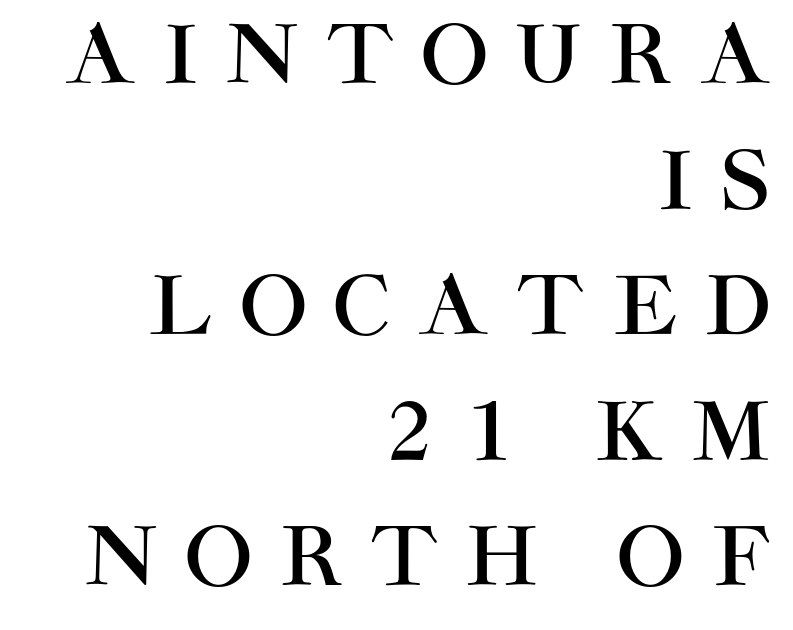
Q: Is the text italic (slanted)? A: No, it is upright.
Q: Is the typeface a serif or a sans-serif typeface? A: Sans-serif.
Q: Is the text underlined? A: No.
Q: How is the paragraph aligned? A: Right-aligned.
Q: Is the spacing between letters normal or unusually wide? A: Unusually wide.
Q: Is the spacing between lines tight, normal or loose? A: Normal.
Q: Width (condensed, normal, or wide)? A: Normal.
Q: Stroke contrast? A: High.
Q: x-height? A: Large.
Q: Monospaced? A: No.
